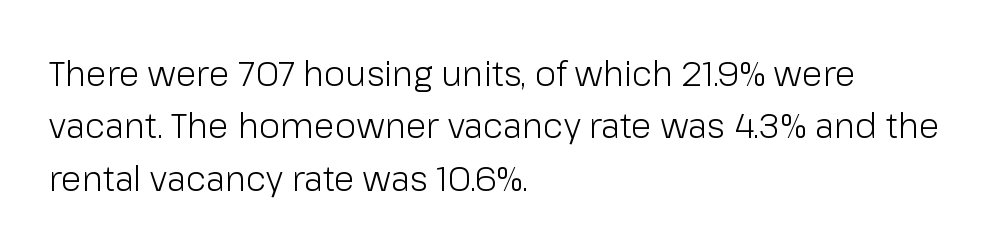
Think of a printed novel: that variable character pitch is what you see here. Compared with typical paragraphs, the rows here are spaced about the same. This is the regular roman posture of the typeface. Default kerning and tracking; the words read as compact shapes. The letters carry no serifs — their stems end cleanly without finishing strokes.
